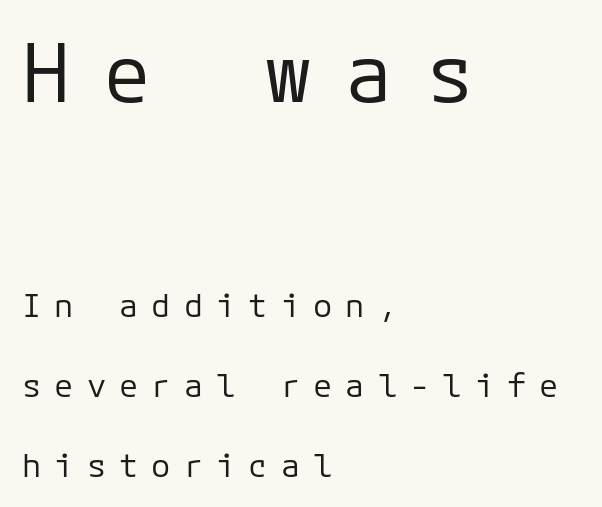
The image shows 80 px regular-weight sans-serif type, upright, monospaced; set left-aligned, loose line spacing (2.49x), unusually wide letter spacing (+0.41 em), not underlined; the first (top) block is 2.5x larger; low stroke contrast and a medium x-height.
